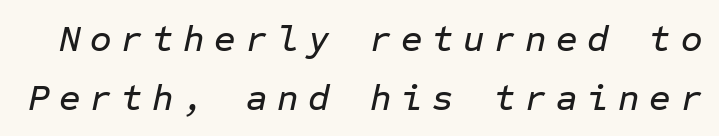
{"italic": "yes", "lean": "right", "slant_degrees": 12, "width": "normal", "stroke_contrast": "low", "x_height": "medium", "monospaced": "yes", "underline": "no", "line_spacing": "normal", "line_spacing_ratio": 1.59, "letter_spacing": "wide", "letter_spacing_em": 0.26, "glyph_px": 37}
